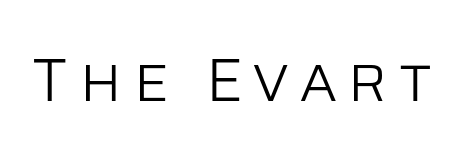
The image shows 61 px light sans-serif type, upright; set not underlined; low stroke contrast and a large x-height.
